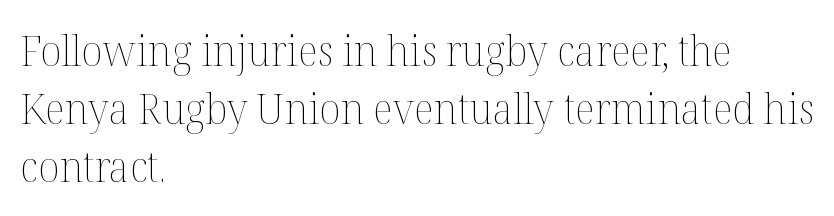
Only glyphs here, with clear space below each row. Normally led — the rows are evenly, conventionally spaced. The font sits on the lighter half of the weight spectrum, regular included. Characters follow at the spacing the type designer built in. Casual observation: everything's shoved over to the left.
